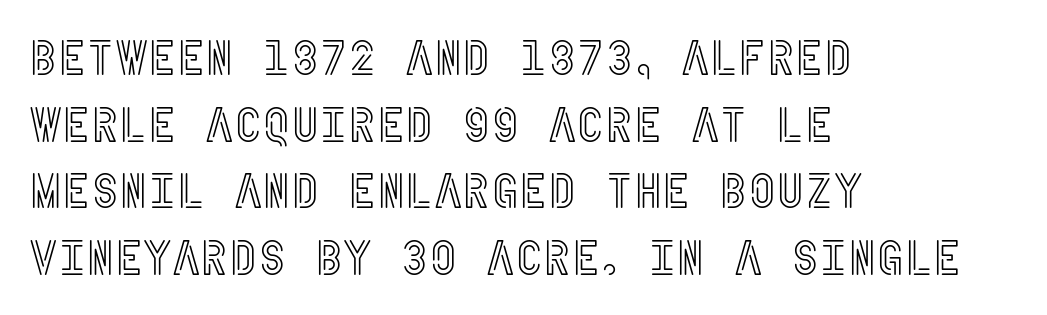
These lines are set flush left with a ragged right edge. Has an underline been added? It has not. Italic: no, the glyphs are upright roman. Observe the ordinary spacing: letters are neighbours, not strangers. Each new line begins a customary step beneath the previous one.
